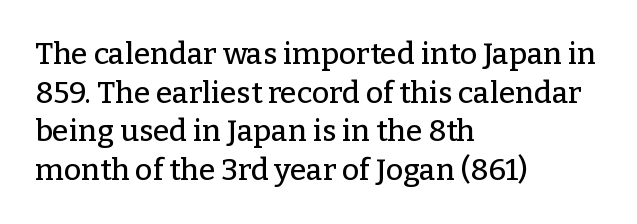
The image shows 30 px serif type, upright; set left-aligned, normal line spacing (1.29x), normal letter spacing, not underlined; low stroke contrast and a medium x-height.
